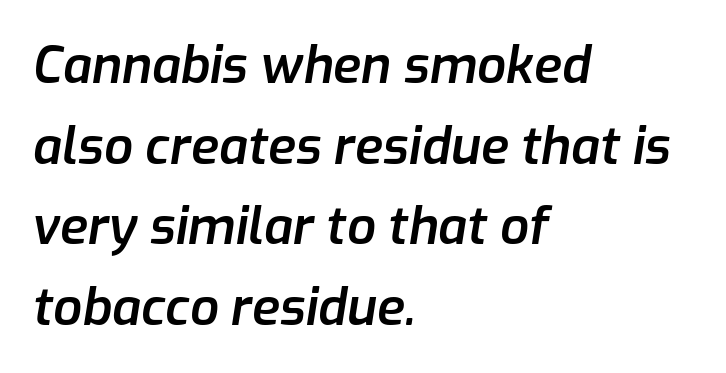
The leading is moderate, giving the passage an even texture. These lines are rendered in a variable-pitch font. Does the lettering tilt? It does — this is italic. Reading down the block, your eye returns to a fixed left position each line. Honestly, there is no underline to notice here at all. The rendering uses a semibold face; strokes are thickened but not to full bold.
